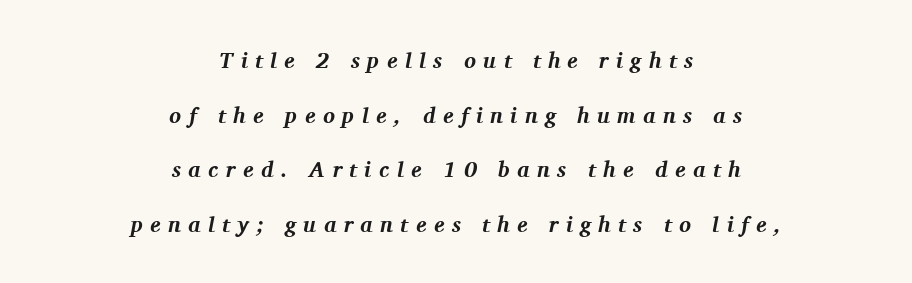
The image shows 22 px bold type, italic (leaning right); set centered, loose line spacing (2.48x), unusually wide letter spacing (+0.34 em), not underlined.
